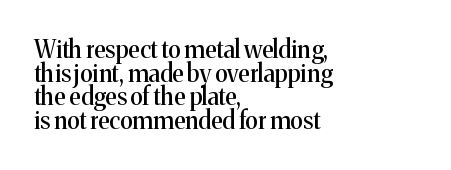
{"italic": "no", "underline": "no", "align": "left", "line_spacing": "tight", "line_spacing_ratio": 0.98, "letter_spacing": "normal", "letter_spacing_em": 0.0, "glyph_px": 24}
